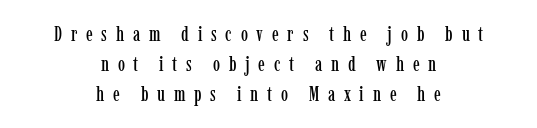
The letters are spread apart with noticeably loose tracking. Each new line begins a customary step beneath the previous one. The axis of the letterforms is exactly vertical. Notice how the passage keeps no hard edge, just a central spine.
